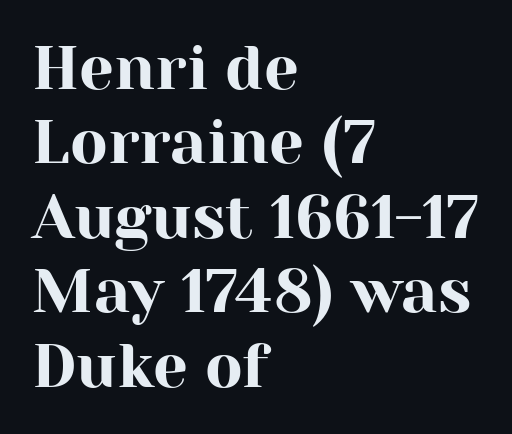
In terms of letterspacing, this is plain default setting. Note: serifs present on the glyphs. Vertical strokes here are truly vertical. Leftover space on each line is placed entirely after the last word. The passage shown is typed in a proportional face where columns would drift. The gap between lines stays unmarked.
